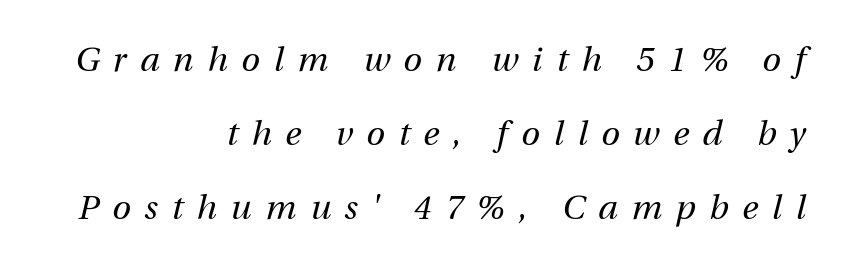
Letter spacing: wide. This is oblique type, the kind used for emphasis or titles. Rows of type keep a wide berth in the vertical direction. This reads as an unemphasized weight, regular at the heaviest. Do the characters align in a grid? No, the font is proportional.
